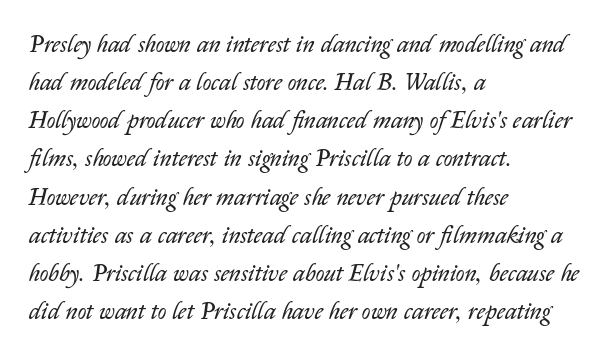
{"italic": "yes", "lean": "right", "slant_degrees": 14, "bold": "no", "underline": "no", "align": "left", "line_spacing": "normal", "line_spacing_ratio": 1.59, "letter_spacing": "normal", "letter_spacing_em": 0.0, "glyph_px": 24}
